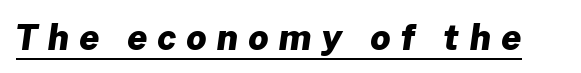
These lines have a slow, spaced-out rhythm from letter to letter. Think of a printed novel: that variable character pitch is what you see here. Notice how thick the strokes are: this is what a full bold looks like. The specimen includes a rule beneath the text block's lines. The font family rendered here belongs to the sans-serif group.
